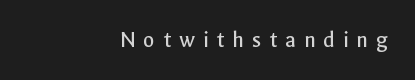
Q: Is the text bold? A: No.
Q: Is the text italic (slanted)? A: No, it is upright.
Q: Is the text underlined? A: No.
Q: How is the paragraph aligned? A: Right-aligned.
Q: Is the spacing between letters normal or unusually wide? A: Unusually wide.
